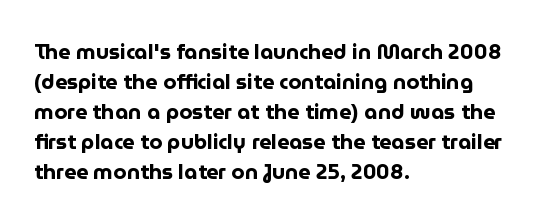
The image shows 21 px bold type, upright; set left-aligned, normal line spacing (1.43x), normal letter spacing, not underlined.
